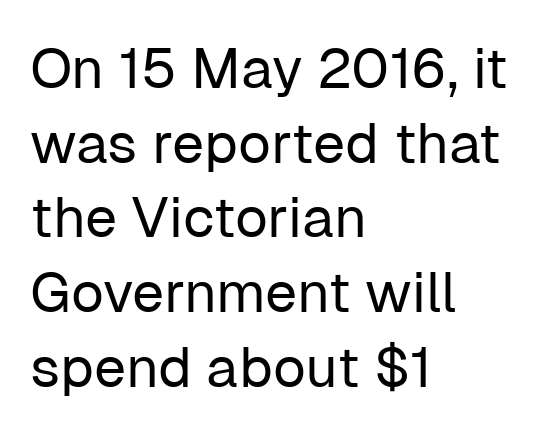
Q: Is the text bold? A: No.
Q: Is the text italic (slanted)? A: No, it is upright.
Q: Is the typeface a serif or a sans-serif typeface? A: Sans-serif.
Q: Is the text underlined? A: No.
Q: How is the paragraph aligned? A: Left-aligned.
Q: Is the spacing between letters normal or unusually wide? A: Normal.
Q: Is the spacing between lines tight, normal or loose? A: Normal.
Q: Width (condensed, normal, or wide)? A: Normal.
Q: Stroke contrast? A: Low.
Q: x-height? A: Medium.
Q: Monospaced? A: No.
